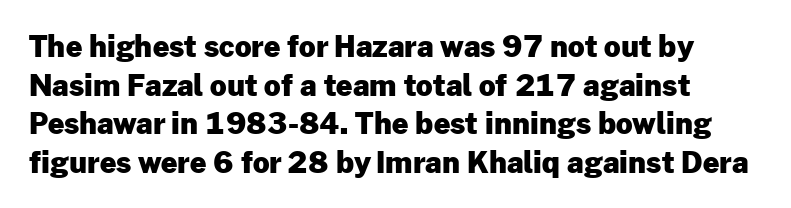
Glance below the letters and you will spot only blank space. The letters advance in unequal steps, a hallmark of proportional type. Leading matches the norm, producing a regular column. Nobody touched the tracking dial on this one.
